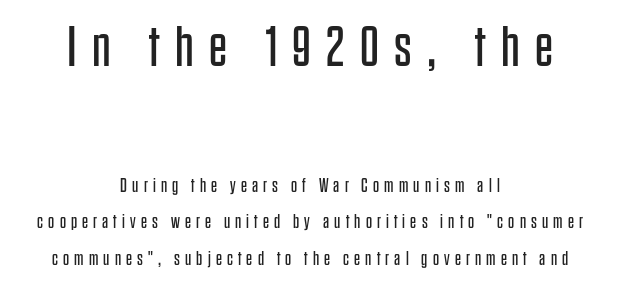
{"serif": "no", "italic": "no", "bold": "no", "weight": "regular", "width": "condensed", "stroke_contrast": "low", "x_height": "large", "monospaced": "no", "underline": "no", "align": "center", "line_spacing": "loose", "line_spacing_ratio": 1.93, "letter_spacing": "wide", "letter_spacing_em": 0.27, "larger_block": "first", "size_ratio": 3.0, "glyph_px": 57}
